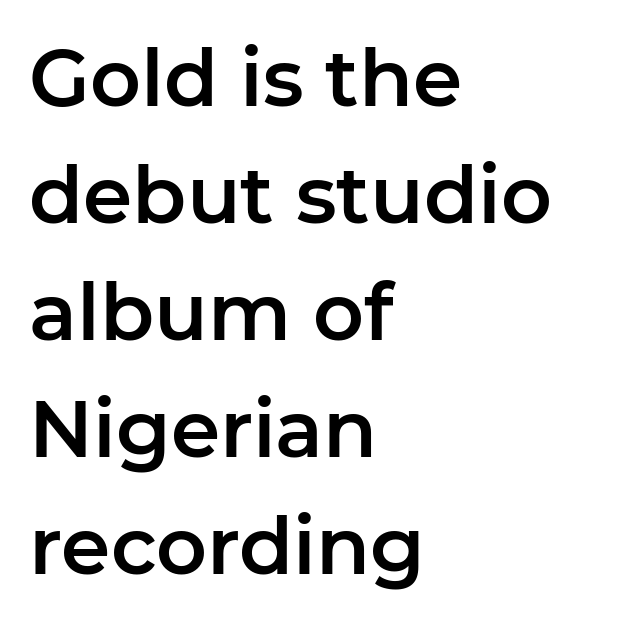
{"serif": "no", "italic": "no", "width": "normal", "stroke_contrast": "low", "x_height": "medium", "monospaced": "no", "underline": "no", "align": "left", "line_spacing": "normal", "line_spacing_ratio": 1.48, "letter_spacing": "normal", "letter_spacing_em": 0.0, "glyph_px": 79}
